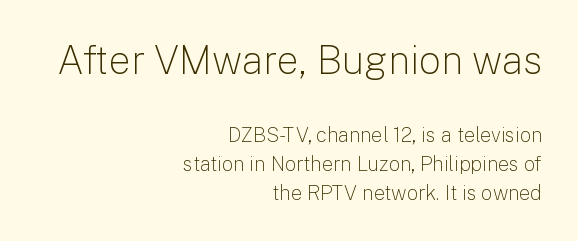
Q: Is the text bold? A: No.
Q: Is the text italic (slanted)? A: No, it is upright.
Q: Is the typeface a serif or a sans-serif typeface? A: Sans-serif.
Q: Is the text underlined? A: No.
Q: How is the paragraph aligned? A: Right-aligned.
Q: Is the spacing between letters normal or unusually wide? A: Normal.
Q: Is the spacing between lines tight, normal or loose? A: Normal.
Q: Which block of text is set in a larger size, the first (top) or the second (bottom)? A: The first (top) one.
Q: Width (condensed, normal, or wide)? A: Normal.
Q: Stroke contrast? A: Low.
Q: x-height? A: Medium.
Q: Monospaced? A: No.
